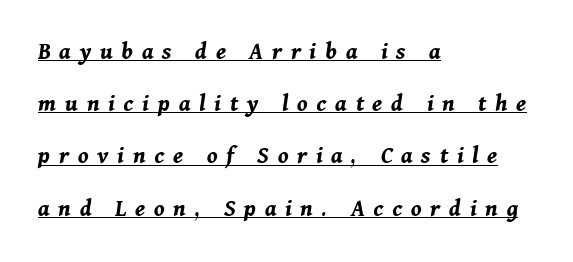
{"italic": "yes", "lean": "right", "slant_degrees": 11, "bold": "yes", "underline": "yes", "align": "left", "line_spacing": "loose", "line_spacing_ratio": 2.09, "letter_spacing": "wide", "letter_spacing_em": 0.35, "glyph_px": 25}
